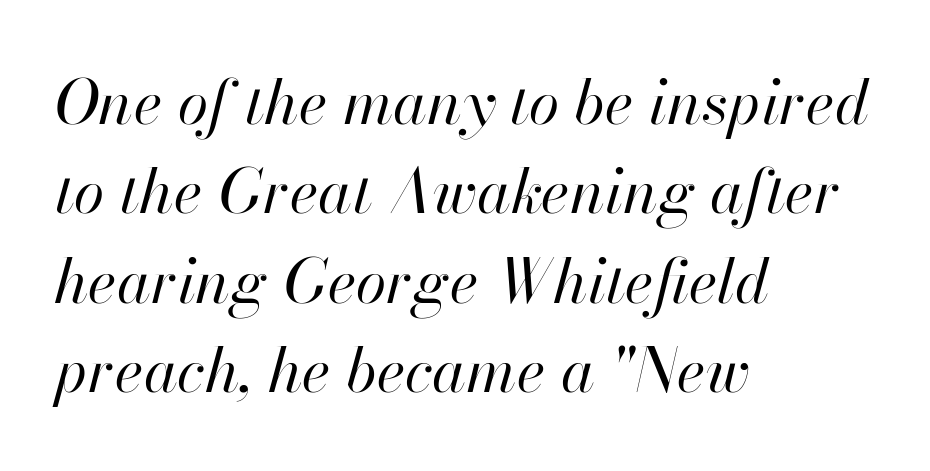
Q: Is the text bold? A: No.
Q: Is the text italic (slanted)? A: Yes, it leans right by about 13 degrees.
Q: Is the text underlined? A: No.
Q: How is the paragraph aligned? A: Left-aligned.
Q: Is the spacing between letters normal or unusually wide? A: Normal.
Q: Is the spacing between lines tight, normal or loose? A: Normal.
Q: Width (condensed, normal, or wide)? A: Normal.
Q: Stroke contrast? A: High.
Q: x-height? A: Small.
Q: Monospaced? A: No.
